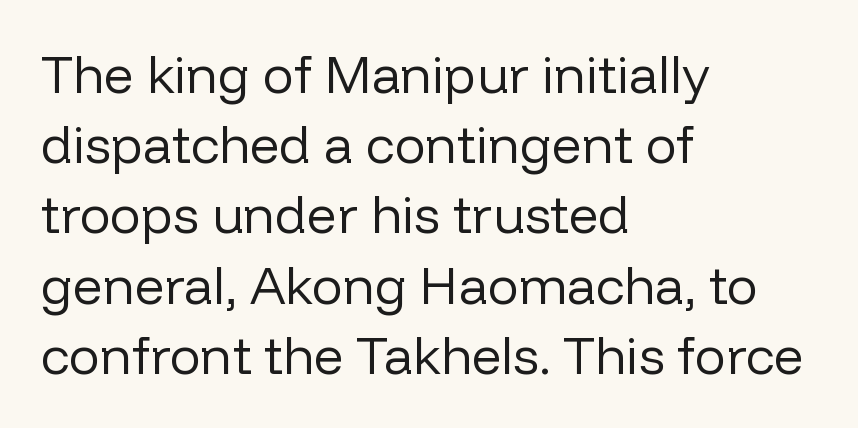
{"serif": "no", "italic": "no", "bold": "no", "weight": "regular", "width": "normal", "stroke_contrast": "low", "x_height": "medium", "monospaced": "no", "underline": "no", "align": "left", "line_spacing": "normal", "line_spacing_ratio": 1.35, "letter_spacing": "normal", "letter_spacing_em": 0.0, "glyph_px": 52}
